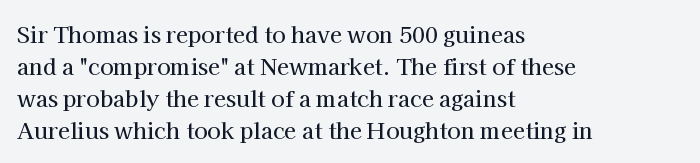
{"italic": "no", "underline": "no", "align": "left", "line_spacing": "normal", "line_spacing_ratio": 1.45, "letter_spacing": "normal", "letter_spacing_em": 0.0, "glyph_px": 22}
